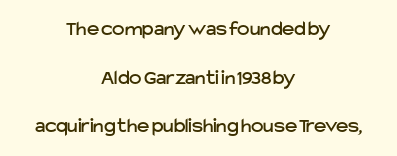
Q: Is the text italic (slanted)? A: No, it is upright.
Q: Is the text underlined? A: No.
Q: How is the paragraph aligned? A: Centered.
Q: Is the spacing between letters normal or unusually wide? A: Normal.
Q: Is the spacing between lines tight, normal or loose? A: Loose.
